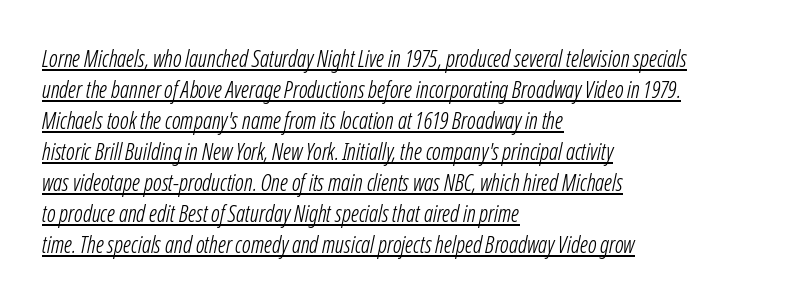
Beneath each row of characters lies a ruled line. Each word holds together tightly as a unit, with standard inter-letter gaps. Vertically, the passage feels balanced, rows spaced as you'd expect. These glyphs show unthickened strokes, regular width or finer. Left-aligned paragraph, ragged on the right.
